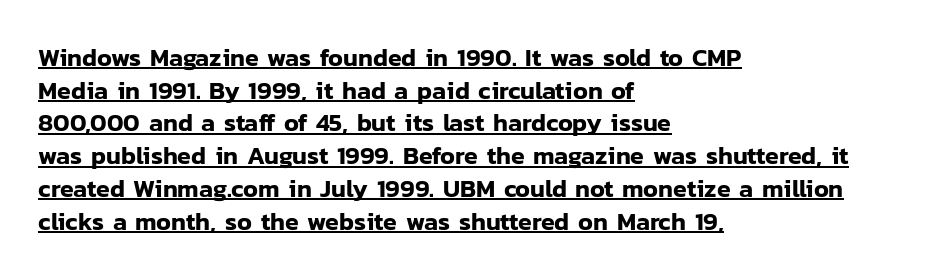
Q: Is the text italic (slanted)? A: No, it is upright.
Q: Is the text underlined? A: Yes.
Q: How is the paragraph aligned? A: Left-aligned.
Q: Is the spacing between letters normal or unusually wide? A: Normal.
Q: Is the spacing between lines tight, normal or loose? A: Normal.
